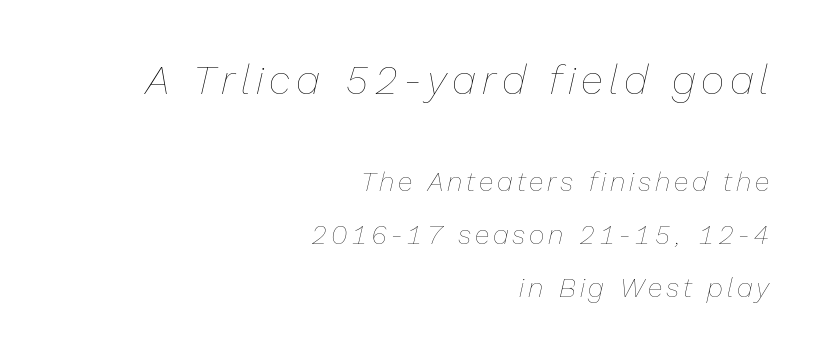
Q: Is the text bold? A: No.
Q: Is the text italic (slanted)? A: Yes, it leans right by about 13 degrees.
Q: Is the text underlined? A: No.
Q: How is the paragraph aligned? A: Right-aligned.
Q: Is the spacing between lines tight, normal or loose? A: Loose.
Q: Which block of text is set in a larger size, the first (top) or the second (bottom)? A: The first (top) one.
Q: Width (condensed, normal, or wide)? A: Normal.
Q: Stroke contrast? A: Low.
Q: x-height? A: Medium.
Q: Monospaced? A: No.
